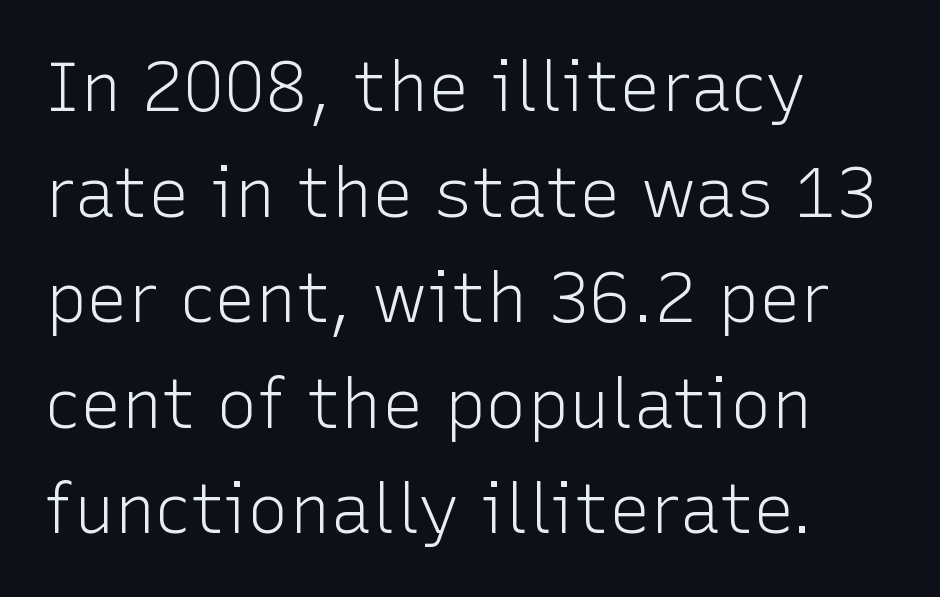
{"serif": "no", "italic": "no", "bold": "no", "weight": "light", "width": "normal", "stroke_contrast": "low", "x_height": "medium", "monospaced": "no", "underline": "no", "align": "left", "line_spacing": "normal", "line_spacing_ratio": 1.53, "letter_spacing": "normal", "letter_spacing_em": 0.0, "glyph_px": 69}
